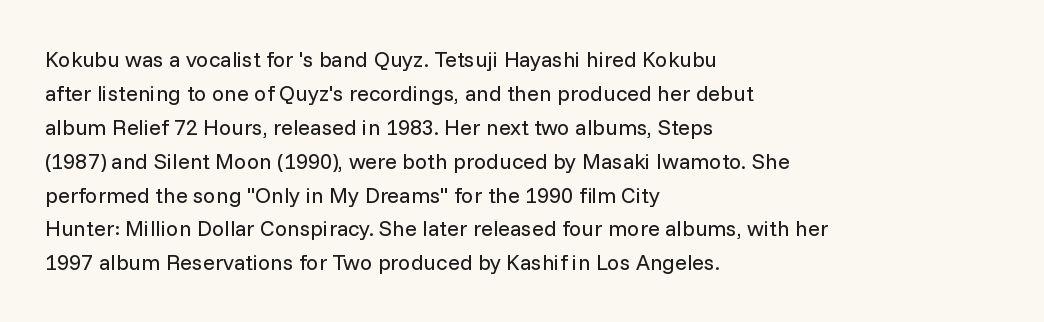
Q: Is the text bold? A: No.
Q: Is the text italic (slanted)? A: No, it is upright.
Q: Is the text underlined? A: No.
Q: How is the paragraph aligned? A: Left-aligned.
Q: Is the spacing between letters normal or unusually wide? A: Normal.
Q: Is the spacing between lines tight, normal or loose? A: Normal.
